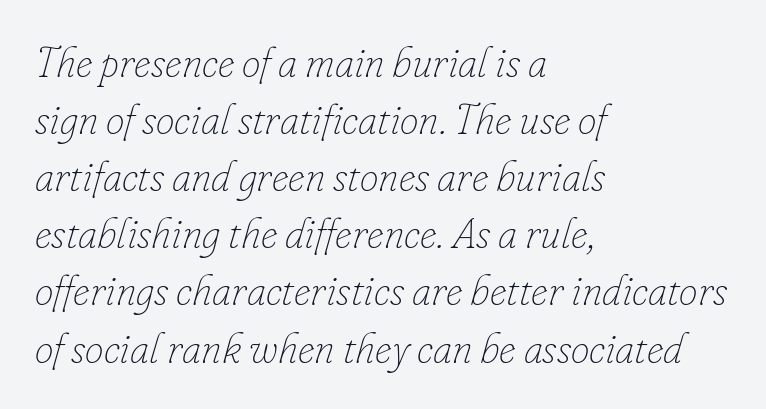
The image shows 42 px thin type, italic (leaning right); set left-aligned, normal line spacing (1.36x), normal letter spacing, not underlined; low stroke contrast and a small x-height.
